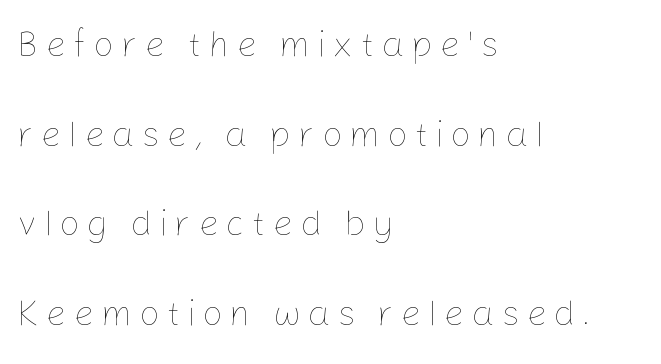
Posture: upright roman. No word sits above an underline. A quiet, ordinary-to-light weight characterises the typeface. In terms of leading, this rendering errs on the spacious side. A typesetter would call this proportional, since set widths differ per character.
